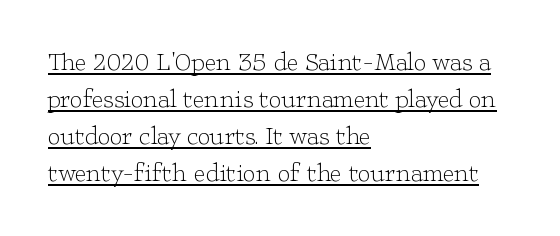
Q: Is the text bold? A: No.
Q: Is the text italic (slanted)? A: No, it is upright.
Q: Is the text underlined? A: Yes.
Q: How is the paragraph aligned? A: Left-aligned.
Q: Is the spacing between letters normal or unusually wide? A: Normal.
Q: Is the spacing between lines tight, normal or loose? A: Normal.
